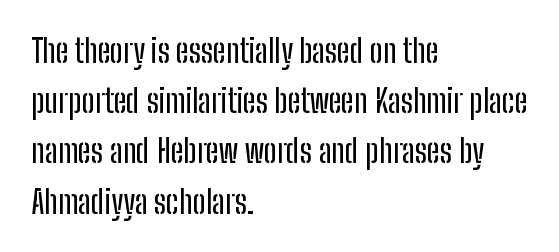
Teacher's note: observe the even left margin — that is flush-left alignment. These lines are composed in type without serifs. Inter-character spacing is left at the font's built-in metrics. What's the leading like? Ordinary, nothing unusual. The axis of the letterforms is exactly vertical.
